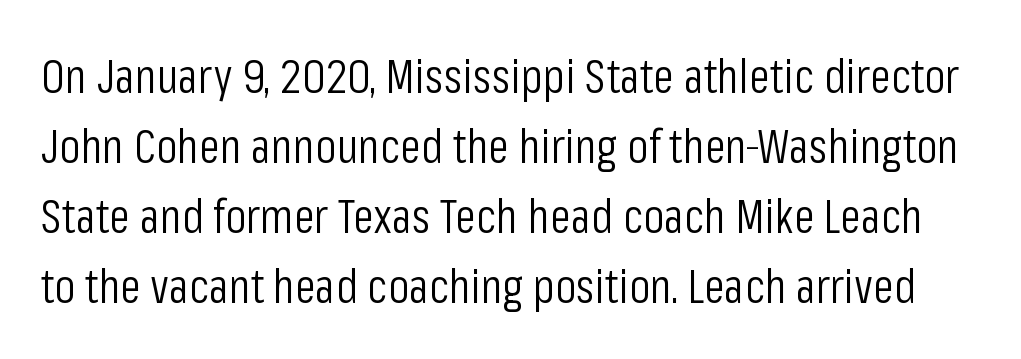
The image shows 48 px light, condensed sans-serif type, upright; set normal line spacing (1.46x), normal letter spacing, not underlined; low stroke contrast and a medium x-height.
